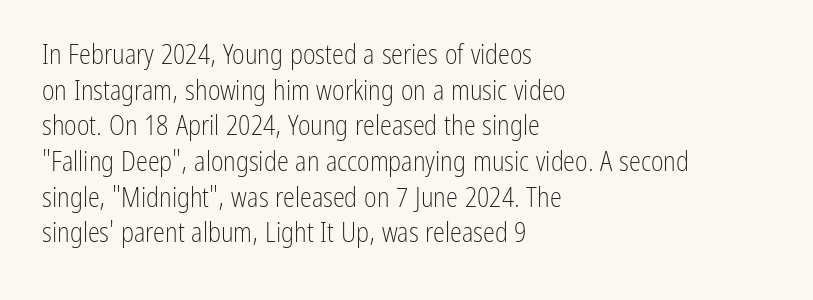
Q: Is the text bold? A: No.
Q: Is the text italic (slanted)? A: No, it is upright.
Q: Is the text underlined? A: No.
Q: How is the paragraph aligned? A: Left-aligned.
Q: Is the spacing between letters normal or unusually wide? A: Normal.
Q: Is the spacing between lines tight, normal or loose? A: Normal.
